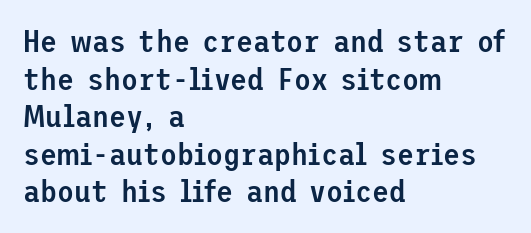
{"serif": "no", "italic": "no", "bold": "semi", "weight": "semibold", "width": "normal", "stroke_contrast": "low", "x_height": "medium", "underline": "no", "align": "left", "line_spacing_ratio": 1.21, "letter_spacing": "normal", "letter_spacing_em": 0.0, "glyph_px": 31}
